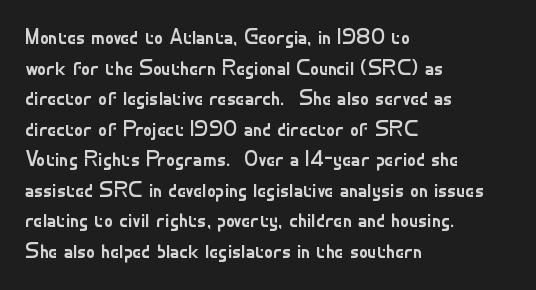
Q: Is the text bold? A: No.
Q: Is the text italic (slanted)? A: No, it is upright.
Q: Is the text underlined? A: No.
Q: How is the paragraph aligned? A: Left-aligned.
Q: Is the spacing between letters normal or unusually wide? A: Normal.
Q: Is the spacing between lines tight, normal or loose? A: Normal.
